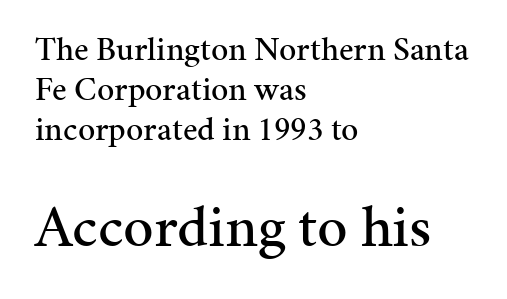
Is the letter spacing exaggerated? No — it looks like the ordinary default. Does the type have serifs? Yes, each stem ends in a small foot. Underline: absent. Visually, the bottom section dominates because its glyphs are scaled up. Is the block centered? No — it sits flush against the left margin. Proportional: the letters do not fall into vertical columns.
